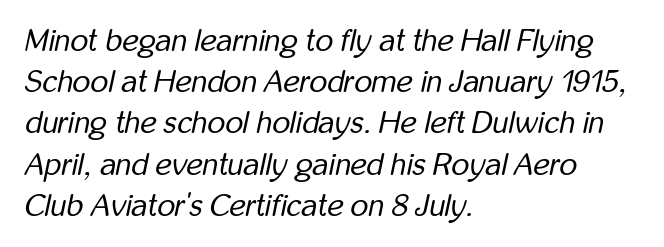
The image shows 31 px regular-weight, condensed type, italic (leaning right); set left-aligned, normal line spacing (1.33x), normal letter spacing, not underlined; low stroke contrast and a medium x-height.
